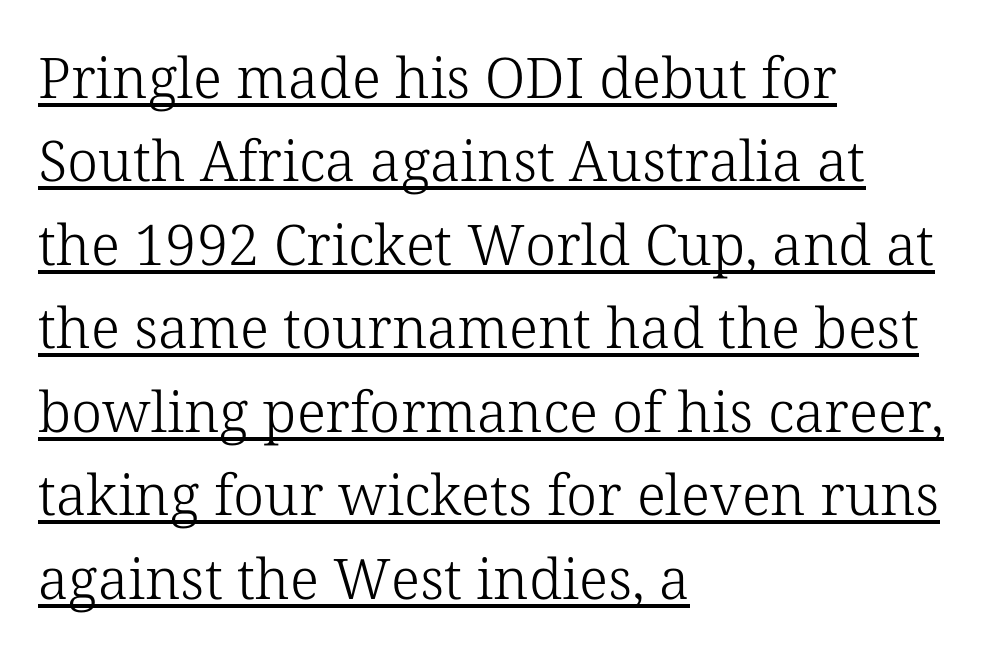
{"serif": "yes", "italic": "no", "bold": "no", "weight": "light", "width": "normal", "stroke_contrast": "low", "x_height": "medium", "monospaced": "no", "underline": "yes", "align": "left", "line_spacing": "normal", "line_spacing_ratio": 1.49, "letter_spacing": "normal", "letter_spacing_em": 0.0, "glyph_px": 56}
